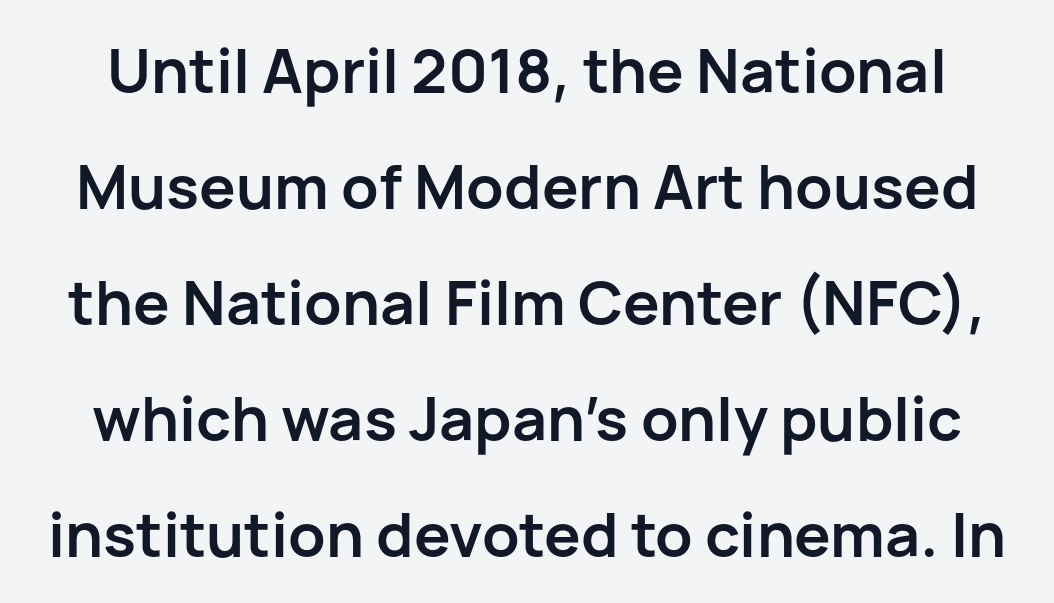
The image shows 61 px semibold sans-serif type, upright; set loose line spacing (1.9x), normal letter spacing, not underlined; low stroke contrast and a medium x-height.
